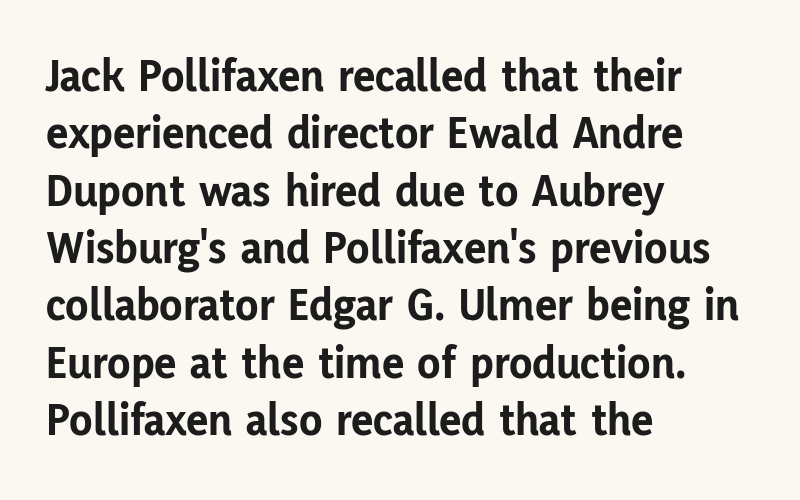
If you drew a ruler down the left edge, every line would touch it. Only glyphs here, with clear space below each row. Notice how the stems are strictly vertical — no italics here. What weight is shown? A full bold with thick strokes. Is this a sans? Yes — the strokes have no serifs. You could not count columns in this text — the font is proportionally spaced.
